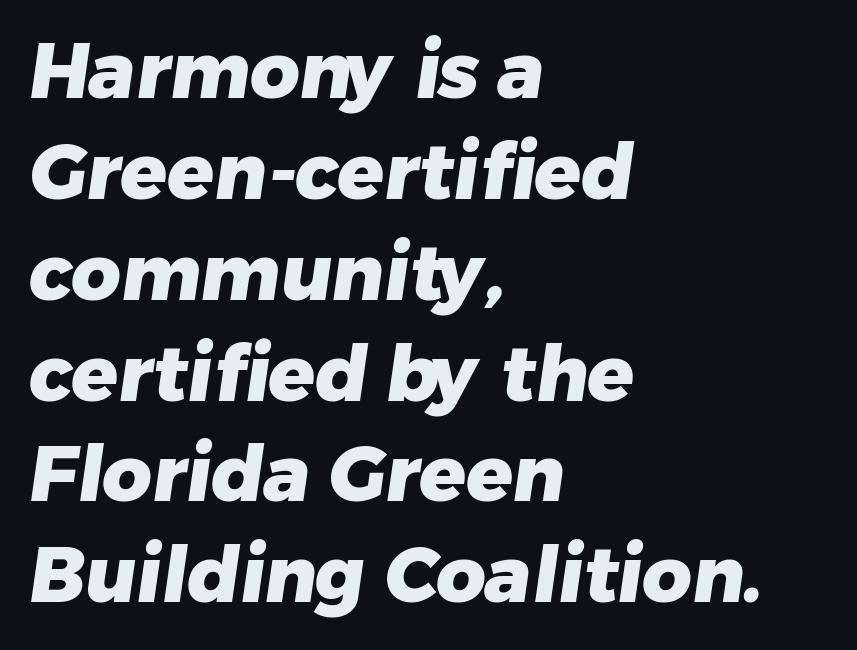
These lines carry a lot of weight — the face is fully bold. Layout note: lines flush left. Letter spacing: default. The face used here is a sans, in the tradition of grotesques and geometrics. Each letter keeps its own natural width here, so spacing adapts to shape. Glance below the letters and you will spot only blank space.
